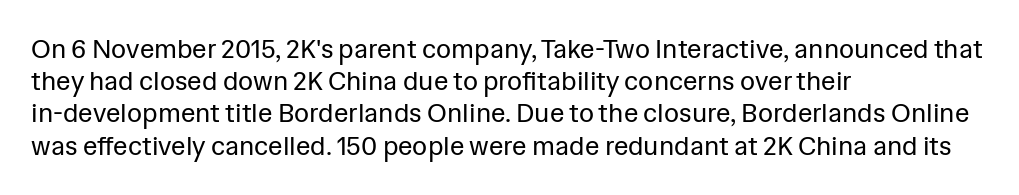
No letter is thick-stroked: the sample isn't bold. The lettering stays uniformly vertical, giving the passage a roman look. This sample uses plain, unmodified letter spacing. These lines stack with their left ends in a neat column. The gap between lines stays unmarked.
